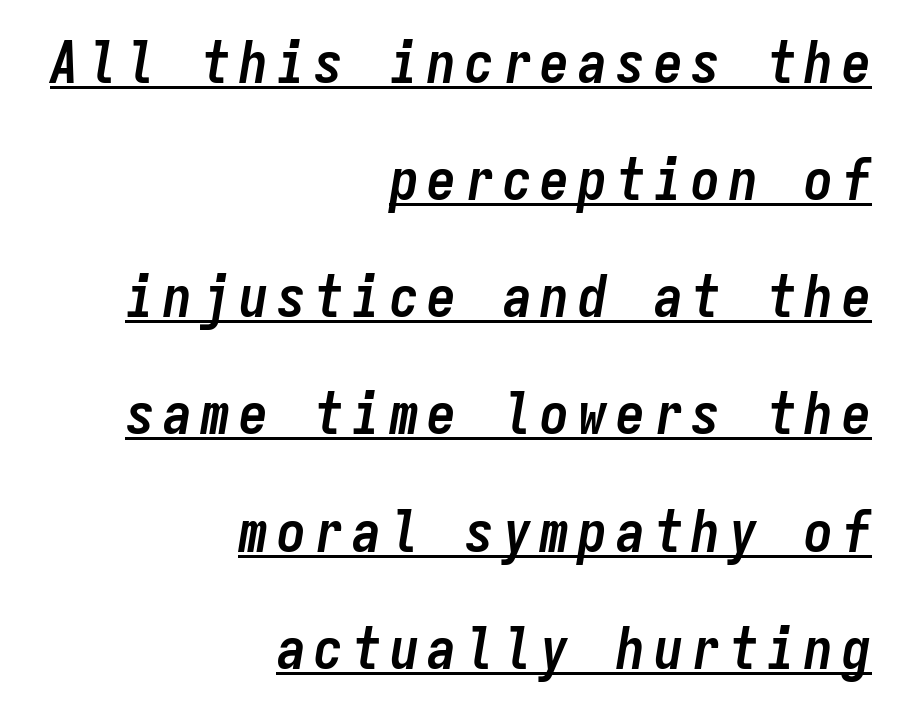
Somebody hit Ctrl+U on this one — the words are underlined. Layout note: lines flush right. Plenty of ink on the page — the face is bold. Is this a fixed-width face? Yes — each glyph sits in an identical cell.
